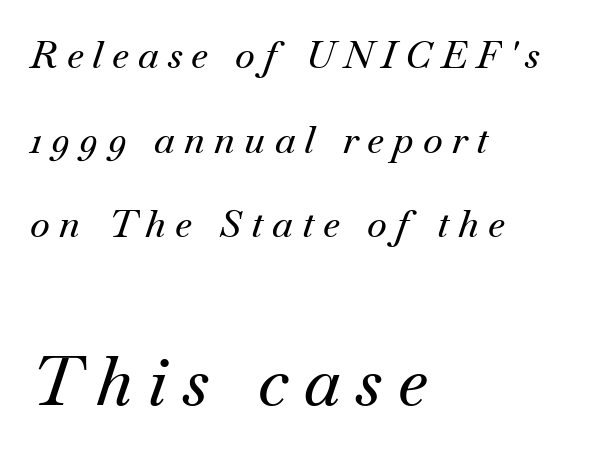
The passage shown is typed in a proportional face where columns would drift. Type size steps up from the first block to the second. Does the copy run flush right? No — it runs flush left. In terms of letterspacing, this is a distinctly airy, spread setting. Words float on clear page, feet unadorned.
